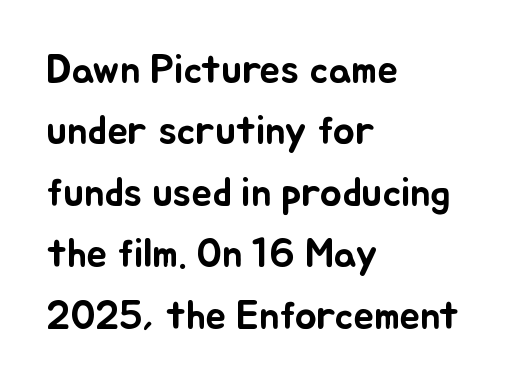
Designer's note — italics off, roman on. Letter spacing: default. A typesetter would call this leading conventional body-copy spacing. The face used here is proportionally spaced, like ordinary book or web type.
